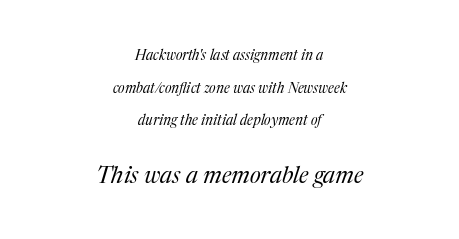
Style check: oblique. Loosely led — the rows are spread out. Underline: absent. Think standard paragraph weight, or any step lighter than that.
